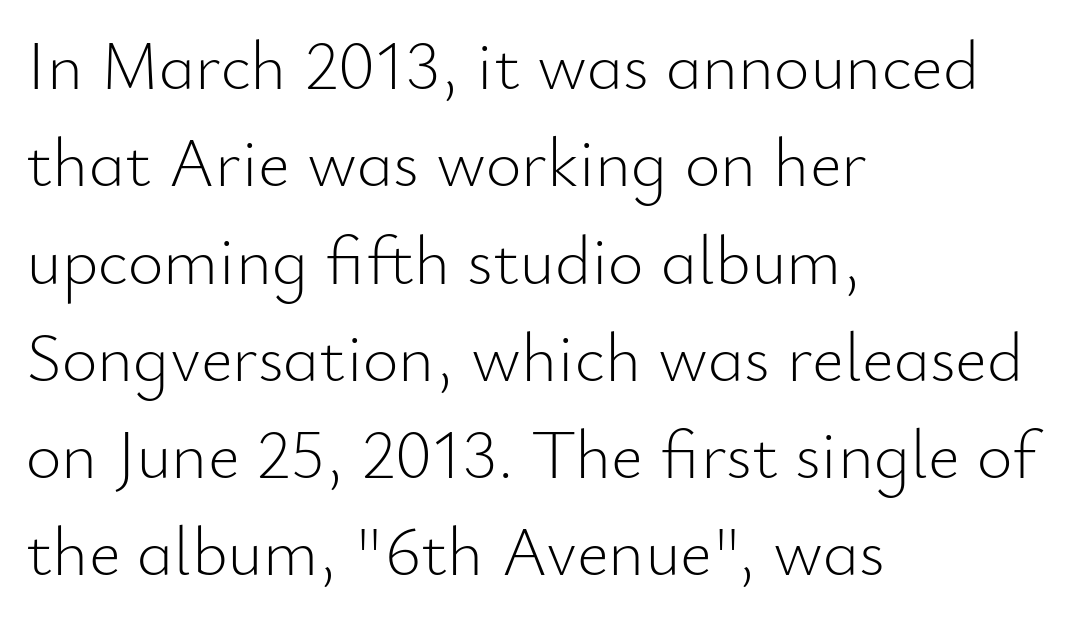
The typesetting does not lean heavy: it is not bold. Line starts are locked; line ends wander. Anything drawn beneath the words? Only blank space. Note: no serifs on the glyphs. These lines keep a tight, regular rhythm from letter to letter.
